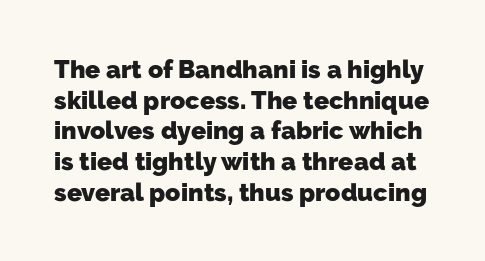
The image shows 25 px bold type; set line spacing 1.23x, normal letter spacing, not underlined.
